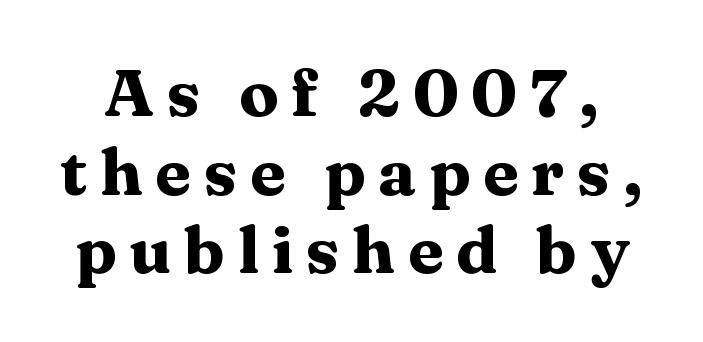
The image shows 66 px heavy, wide serif type, upright; set line spacing 1.19x, not underlined; medium stroke contrast and a medium x-height.
